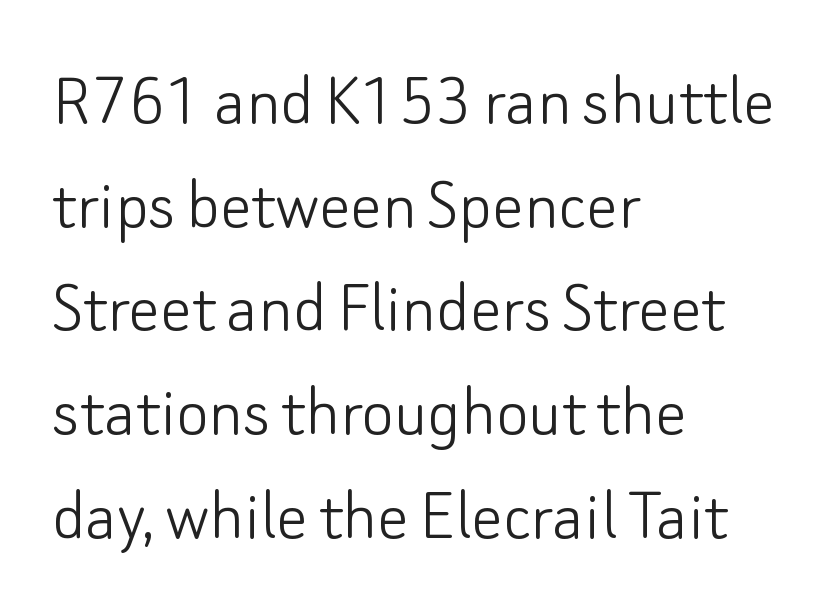
{"serif": "no", "italic": "no", "bold": "no", "weight": "light", "width": "normal", "stroke_contrast": "low", "x_height": "small", "monospaced": "no", "underline": "no", "align": "left", "line_spacing": "normal", "line_spacing_ratio": 1.33, "letter_spacing": "normal", "letter_spacing_em": 0.0, "glyph_px": 78}
